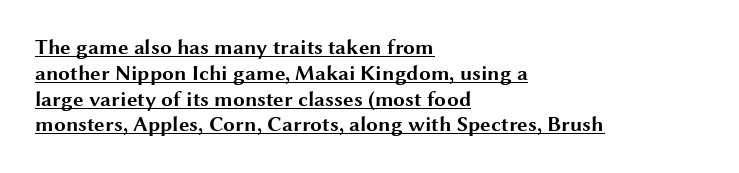
The rendering uses the underline text-decoration. Here the glyphs are tracked normally, forming tight word shapes. The face used here has the dense, thick strokes of a bold. Do the letters lean? They stand straight. Leftover space on each line is placed entirely after the last word.
